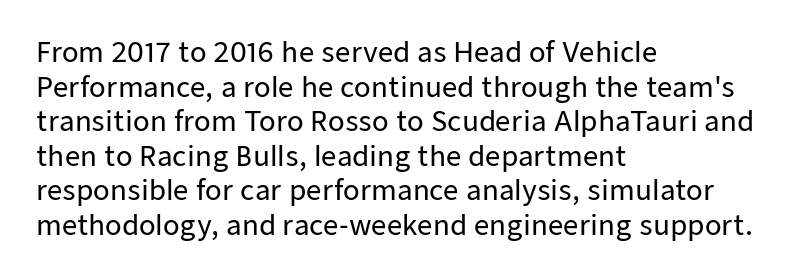
You could call the tracking neutral — neither tight nor loose. Interline gaps are of average width in this sample. The zone under the glyphs is completely vacant. A classic flush-left, rag-right setting is used for this passage. Style check: upright.
